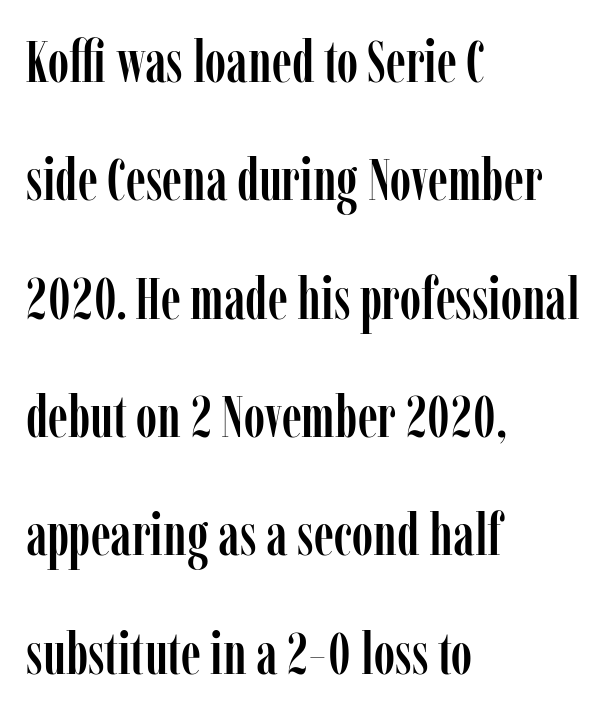
The image shows 58 px condensed serif type, upright; set left-aligned, loose line spacing (2.04x), normal letter spacing, not underlined; low stroke contrast and a medium x-height.
